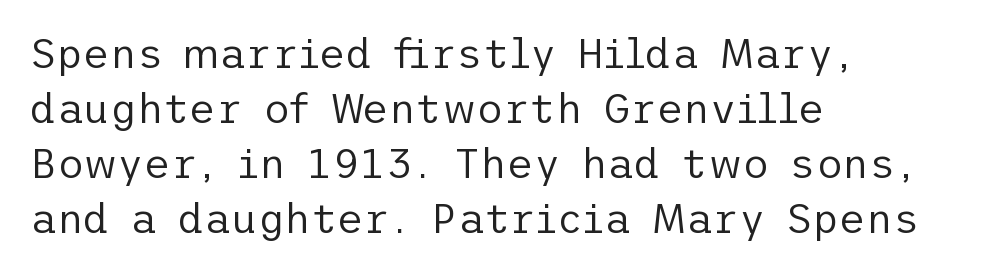
Leftover space on each line is placed entirely after the last word. The passage shown stacks its lines at a standard gap. Words float on clear page, feet unadorned. The letterforms sit shoulder to shoulder at normal distance.
